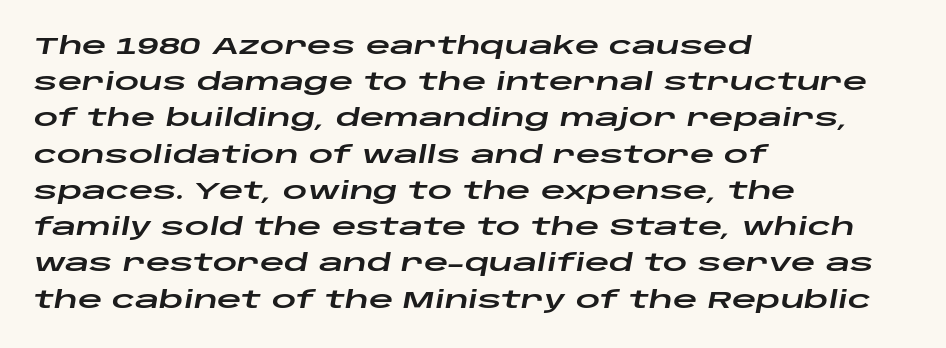
{"italic": "yes", "lean": "right", "slant_degrees": 10, "underline": "no", "align": "left", "line_spacing": "normal", "line_spacing_ratio": 1.51, "letter_spacing": "normal", "letter_spacing_em": 0.0, "glyph_px": 24}
